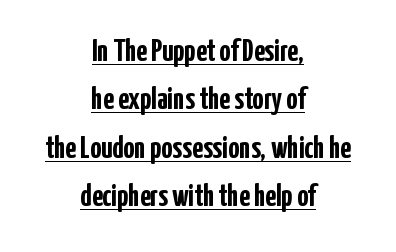
The image shows 31 px semibold, condensed sans-serif type, upright; set centered, normal line spacing (1.56x), normal letter spacing, underlined; low stroke contrast and a medium x-height.
